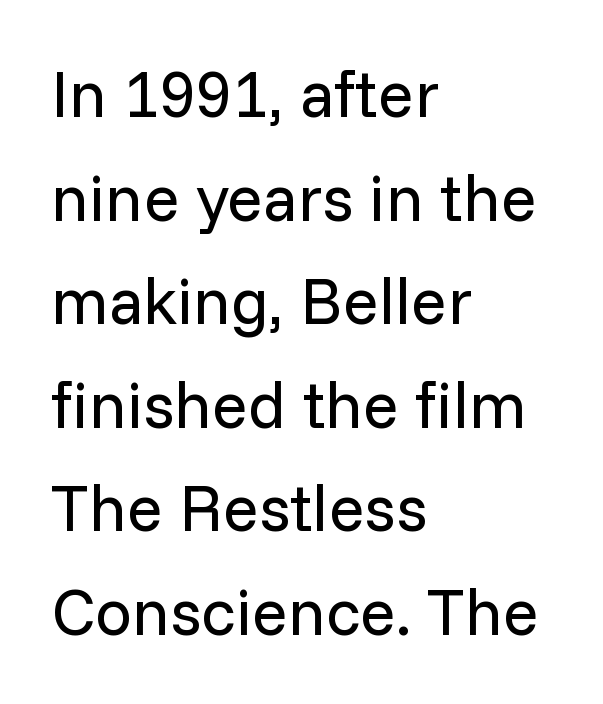
{"serif": "no", "italic": "no", "bold": "no", "weight": "regular", "width": "normal", "stroke_contrast": "low", "x_height": "medium", "monospaced": "no", "underline": "no", "align": "left", "line_spacing": "normal", "line_spacing_ratio": 1.57, "letter_spacing": "normal", "letter_spacing_em": 0.0, "glyph_px": 66}
